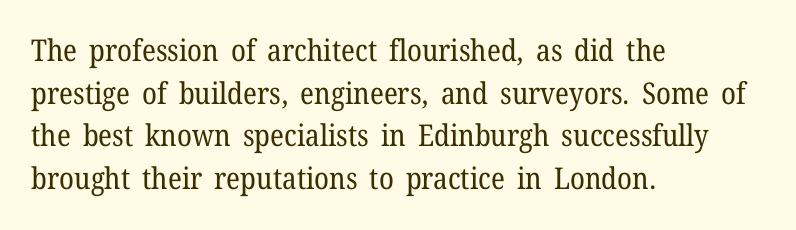
Q: Is the text bold? A: No.
Q: Is the text italic (slanted)? A: No, it is upright.
Q: Is the typeface a serif or a sans-serif typeface? A: Serif.
Q: Is the text underlined? A: No.
Q: How is the paragraph aligned? A: Left-aligned.
Q: Is the spacing between letters normal or unusually wide? A: Normal.
Q: Is the spacing between lines tight, normal or loose? A: Normal.
Q: Width (condensed, normal, or wide)? A: Normal.
Q: Stroke contrast? A: Low.
Q: x-height? A: Medium.
Q: Monospaced? A: No.
